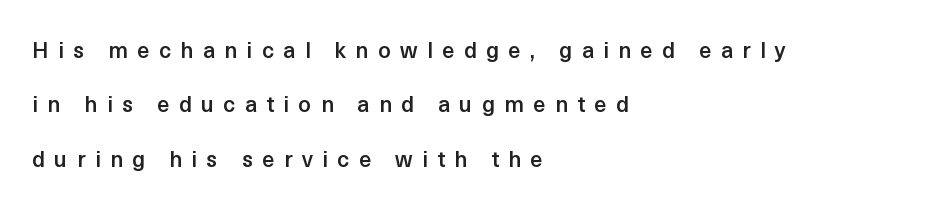
Q: Is the text bold? A: Semi-bold.
Q: Is the text italic (slanted)? A: No, it is upright.
Q: Is the text underlined? A: No.
Q: How is the paragraph aligned? A: Left-aligned.
Q: Is the spacing between letters normal or unusually wide? A: Unusually wide.
Q: Is the spacing between lines tight, normal or loose? A: Loose.
